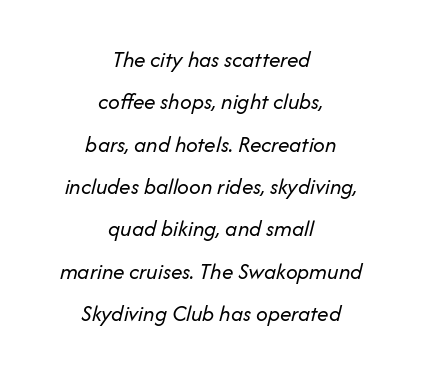
The image shows 23 px text type, italic (leaning right); set centered, line spacing 1.84x, normal letter spacing, not underlined.
